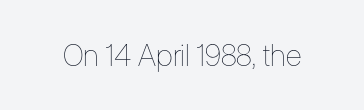
The image shows 30 px thin, condensed type, upright; set normal letter spacing, not underlined; low stroke contrast and a medium x-height.
